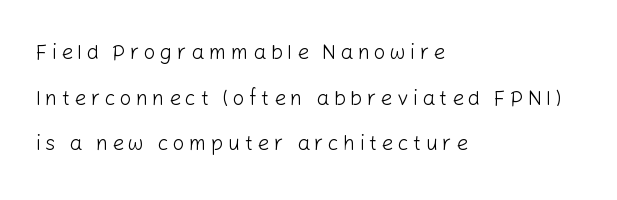
Is the stroke heavy? The answer is a plain regular-or-lighter. Unmarked baselines from the first word to the last. In terms of letterspacing, this is a distinctly airy, spread setting. Leading: increased. Does the copy run flush right? No — it runs flush left. Does the lettering tilt? It doesn't — this is upright.
